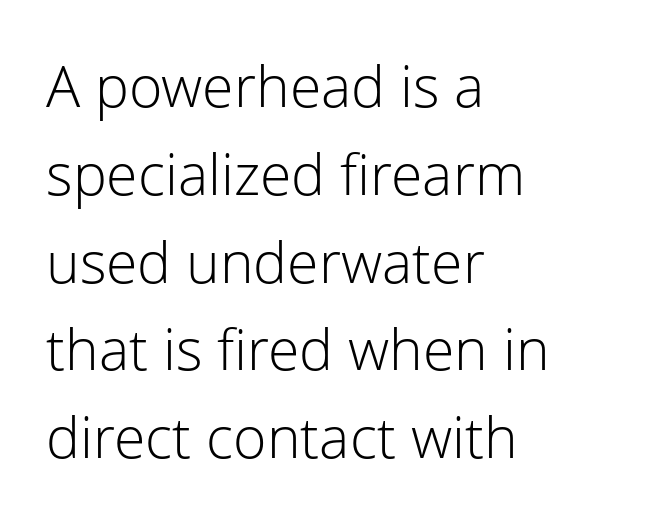
{"serif": "no", "italic": "no", "bold": "no", "weight": "light", "width": "normal", "stroke_contrast": "low", "x_height": "medium", "monospaced": "no", "underline": "no", "align": "left", "line_spacing": "normal", "line_spacing_ratio": 1.54, "letter_spacing": "normal", "letter_spacing_em": 0.0, "glyph_px": 57}
